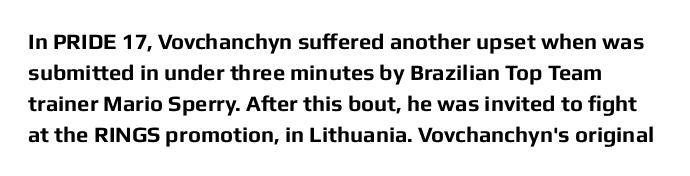
The image shows 22 px bold type, upright; set normal line spacing (1.41x), normal letter spacing, not underlined.
